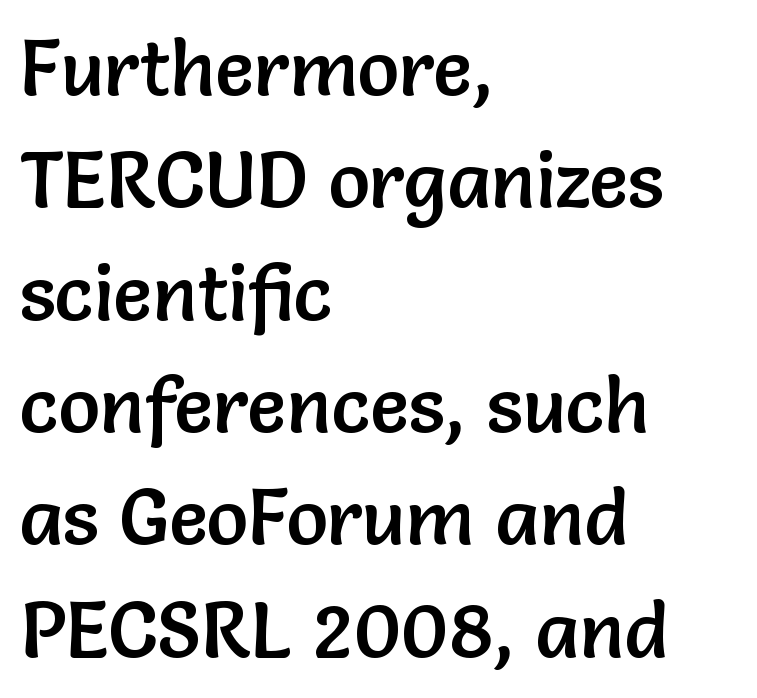
The image shows 78 px sans-serif type, upright; set left-aligned, normal line spacing (1.44x), normal letter spacing, not underlined; low stroke contrast and a medium x-height.
